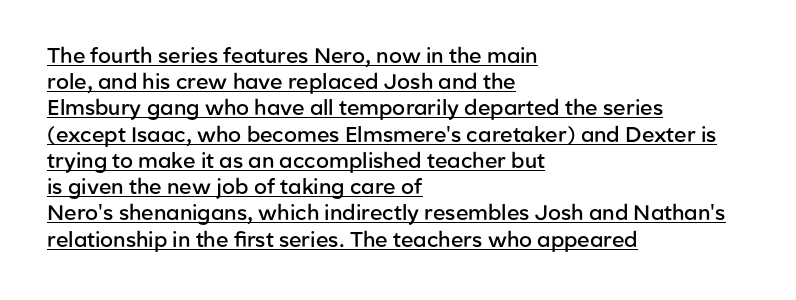
Normally led — the rows are evenly, conventionally spaced. Standard letterfit; no display-style spreading of the glyphs. I'd describe the lettering as semibold — firm but not a full bold. The setting favours the left margin, as ordinary paragraphs usually do. This is roman type, the default non-slanted kind.
